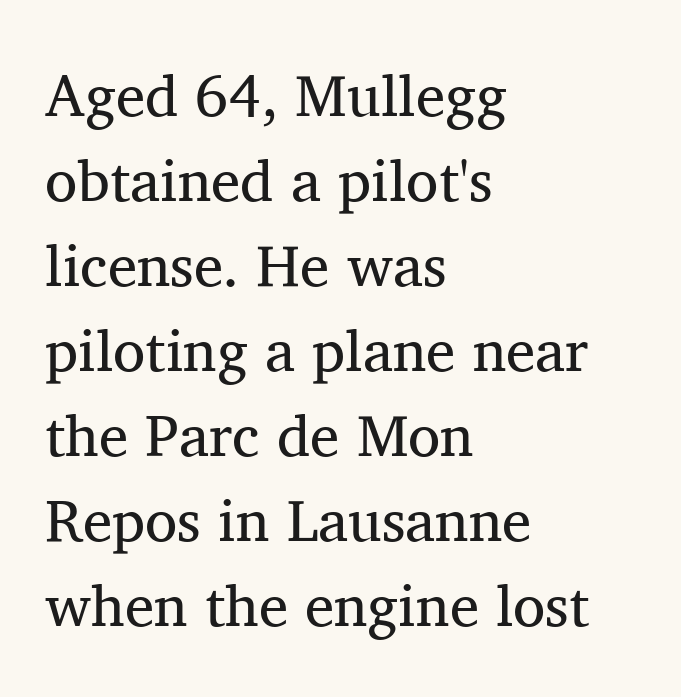
In terms of letterspacing, this is plain default setting. In terms of letterform style, serifs are clearly present. Notice how the passage keeps a crisp vertical edge on the left only. The typesetting does not lean heavy: it is not bold. Unmarked baselines from the first word to the last. The block of text has a typical density, with ordinary space between rows.
